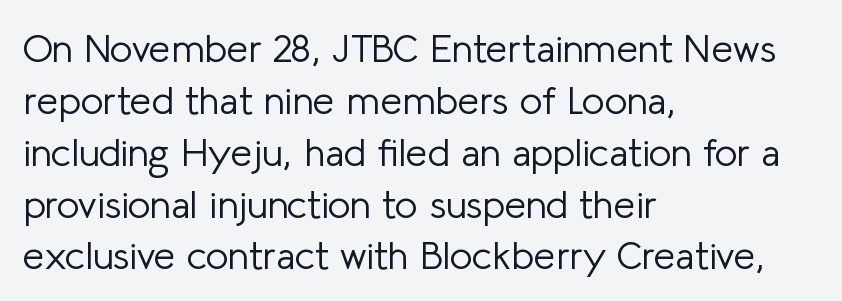
Note the varied advance widths — an 'i' is clearly narrower than an 'm'. A typesetter would mark this as roman, not italic. Type without underlining. Left-aligned paragraph, ragged on the right. Each letter's strokes conclude bluntly, with no projecting serifs. One glance says typical: line gaps are just what's usual.
